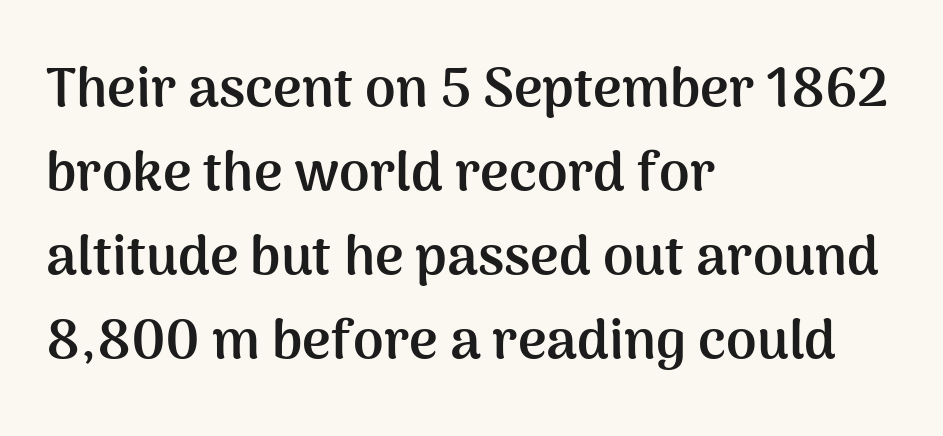
{"serif": "no", "italic": "no", "bold": "yes", "weight": "semibold", "width": "normal", "stroke_contrast": "medium", "x_height": "medium", "monospaced": "no", "underline": "no", "align": "left", "line_spacing": "normal", "line_spacing_ratio": 1.53, "letter_spacing": "normal", "letter_spacing_em": 0.0, "glyph_px": 55}
